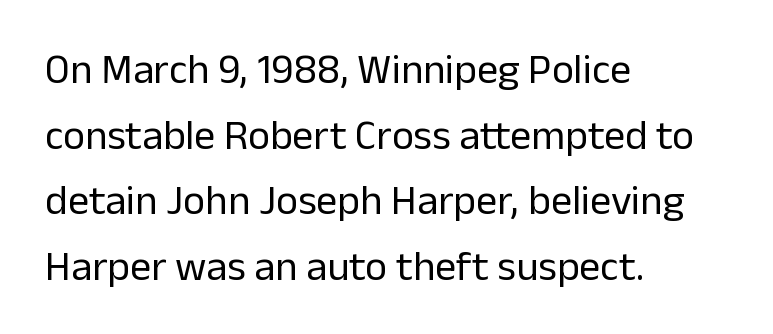
Q: Is the text bold? A: No.
Q: Is the text italic (slanted)? A: No, it is upright.
Q: Is the typeface a serif or a sans-serif typeface? A: Sans-serif.
Q: Is the text underlined? A: No.
Q: How is the paragraph aligned? A: Left-aligned.
Q: Is the spacing between letters normal or unusually wide? A: Normal.
Q: Is the spacing between lines tight, normal or loose? A: Normal.
Q: Width (condensed, normal, or wide)? A: Normal.
Q: Stroke contrast? A: Low.
Q: x-height? A: Medium.
Q: Monospaced? A: No.
